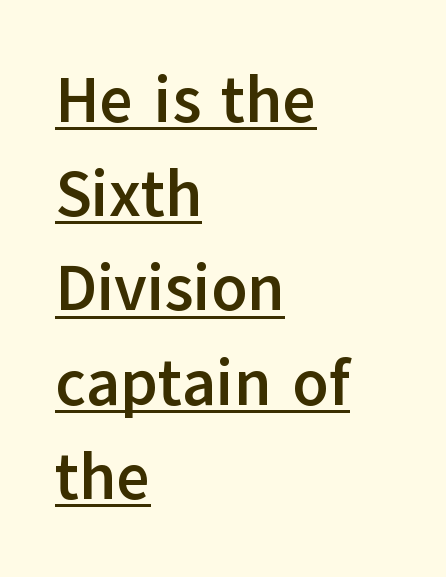
{"serif": "no", "italic": "no", "bold": "yes", "weight": "semibold", "width": "normal", "stroke_contrast": "low", "x_height": "medium", "monospaced": "no", "underline": "yes", "align": "left", "line_spacing": "normal", "line_spacing_ratio": 1.45, "letter_spacing": "normal", "letter_spacing_em": 0.0, "glyph_px": 65}
